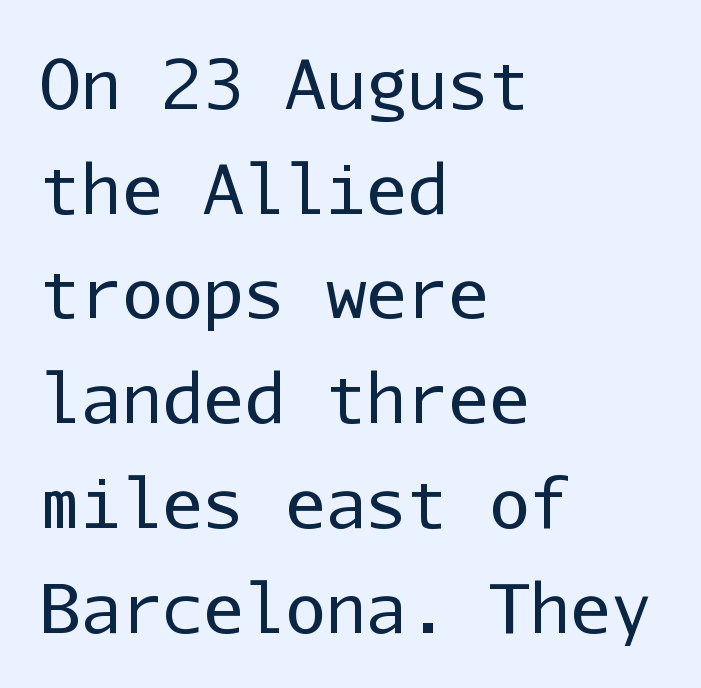
{"serif": "no", "italic": "no", "bold": "no", "weight": "regular", "width": "normal", "stroke_contrast": "low", "x_height": "medium", "monospaced": "yes", "underline": "no", "align": "left", "line_spacing": "normal", "line_spacing_ratio": 1.54, "letter_spacing": "normal", "letter_spacing_em": 0.0, "glyph_px": 68}
